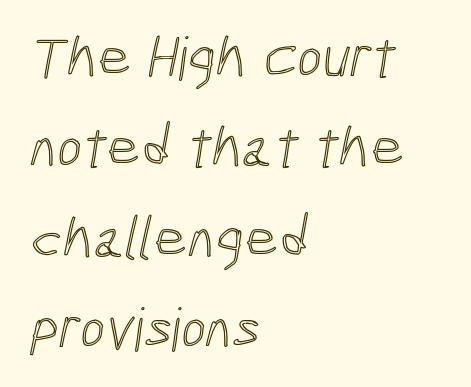
{"width": "condensed", "x_height": "medium", "monospaced": "no", "underline": "no", "align": "left", "line_spacing": "normal", "line_spacing_ratio": 1.53, "letter_spacing": "normal", "letter_spacing_em": 0.0, "glyph_px": 59}
